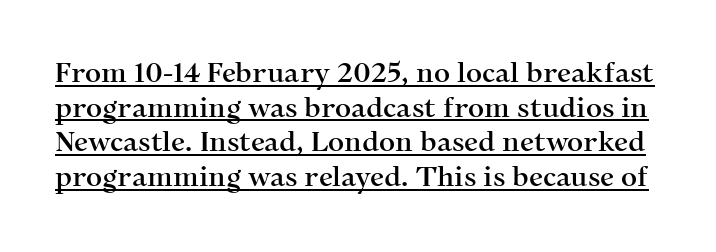
These characters rest on top of a visible drawn line. Varying glyph widths throughout — classic text-font behaviour. Look at the tracking — it's just the regular setting, nothing added. No italicization has been applied; the sample stays upright. Note: serifs present on the glyphs.
